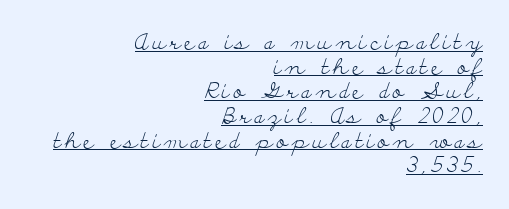
The image shows 22 px text type; set right-aligned, tight line spacing (1.12x), underlined.
